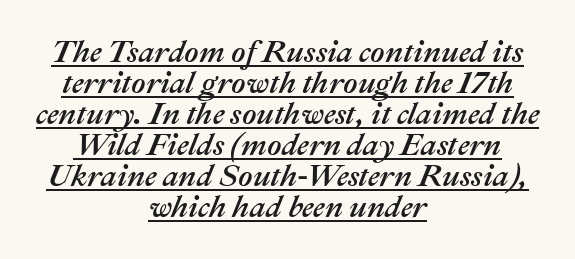
Quick note: italic. The lines in this sample share a center point and differ in where they start and stop. Check the space under the baseline: a stroke is drawn there. Nobody touched the tracking dial on this one. The face used here is proportionally spaced, like ordinary book or web type. The rendering uses a small line-height, squeezing the rows.
